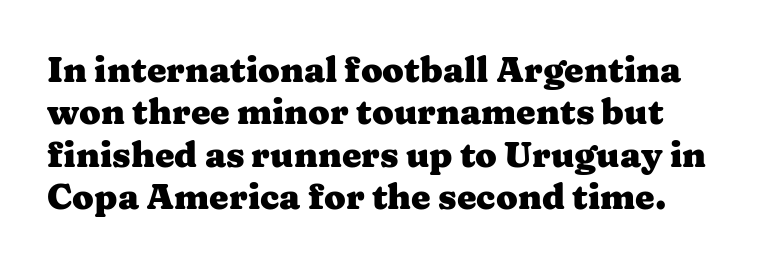
The image shows 35 px heavy, wide serif type, upright; set line spacing 1.21x, normal letter spacing, not underlined; medium stroke contrast and a medium x-height.
